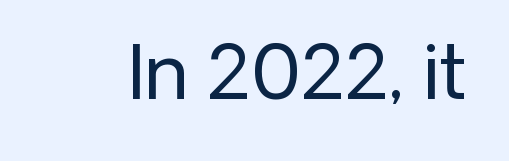
{"serif": "no", "italic": "no", "bold": "no", "weight": "regular", "width": "normal", "stroke_contrast": "low", "x_height": "medium", "monospaced": "no", "underline": "no", "letter_spacing": "normal", "letter_spacing_em": 0.0, "glyph_px": 74}
